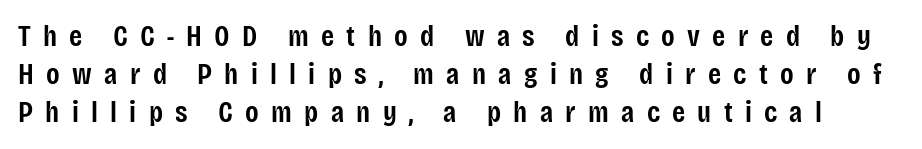
The image shows 30 px semibold, condensed sans-serif type, upright; set normal line spacing (1.26x), unusually wide letter spacing (+0.41 em), not underlined; low stroke contrast and a large x-height.
